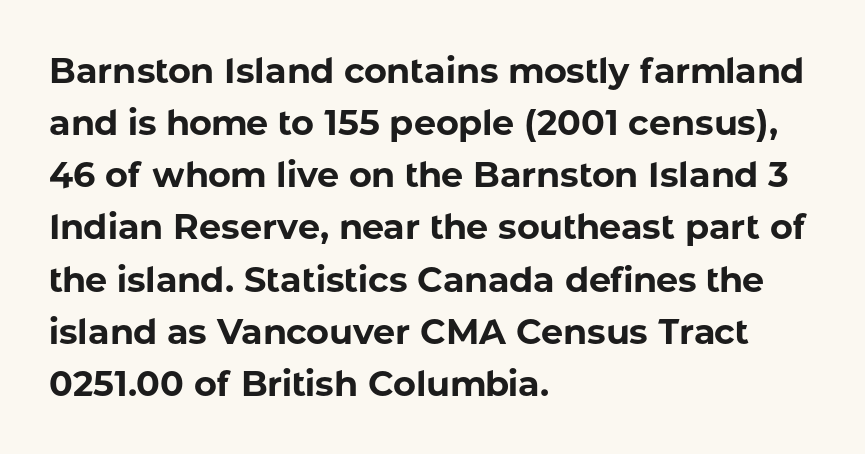
Q: Is the text bold? A: Yes.
Q: Is the text italic (slanted)? A: No, it is upright.
Q: Is the typeface a serif or a sans-serif typeface? A: Sans-serif.
Q: Is the text underlined? A: No.
Q: How is the paragraph aligned? A: Left-aligned.
Q: Is the spacing between letters normal or unusually wide? A: Normal.
Q: Is the spacing between lines tight, normal or loose? A: Normal.
Q: Width (condensed, normal, or wide)? A: Normal.
Q: Stroke contrast? A: Low.
Q: x-height? A: Medium.
Q: Monospaced? A: No.
